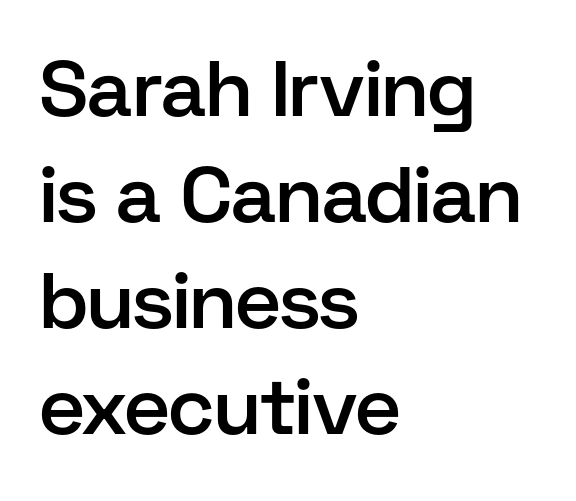
The image shows 79 px semibold sans-serif type, upright; set left-aligned, normal line spacing (1.34x), normal letter spacing, not underlined; low stroke contrast and a medium x-height.
